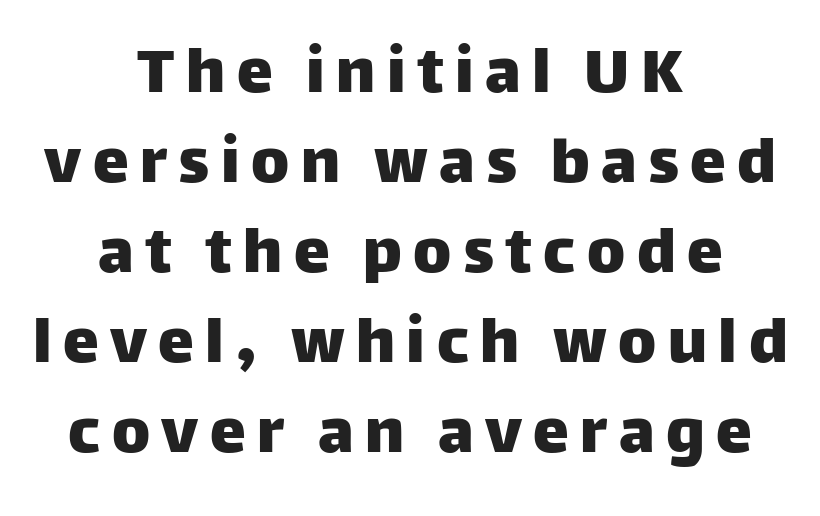
The image shows 72 px sans-serif type, upright; set centered, normal line spacing (1.25x), not underlined; low stroke contrast and a large x-height.
